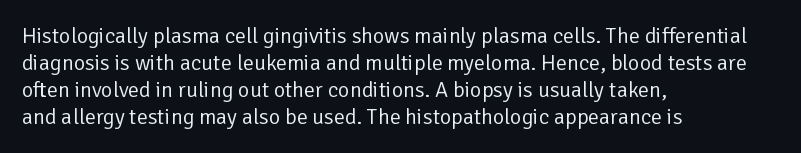
{"italic": "no", "bold": "no", "underline": "no", "align": "left", "line_spacing_ratio": 1.22, "letter_spacing": "normal", "letter_spacing_em": 0.0, "glyph_px": 22}
